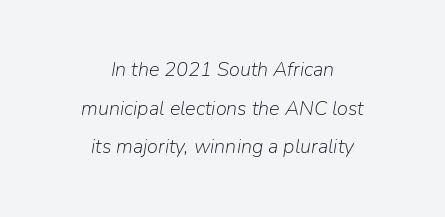
The image shows 20 px text type, italic (leaning right); set centered, loose line spacing (1.93x), normal letter spacing, not underlined.
